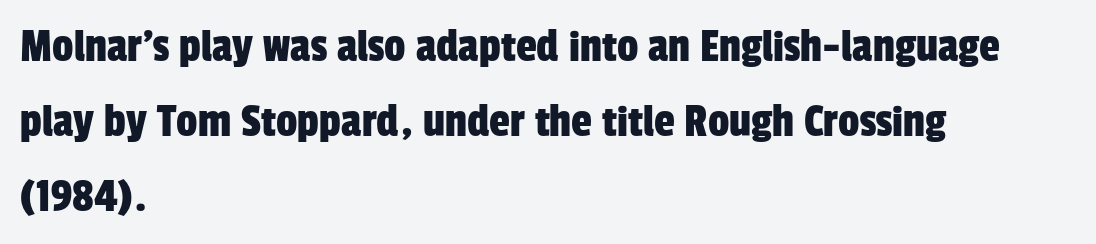
Q: Is the typeface a serif or a sans-serif typeface? A: Sans-serif.
Q: Is the text underlined? A: No.
Q: How is the paragraph aligned? A: Left-aligned.
Q: Is the spacing between letters normal or unusually wide? A: Normal.
Q: Is the spacing between lines tight, normal or loose? A: Normal.
Q: Width (condensed, normal, or wide)? A: Condensed.
Q: Stroke contrast? A: Low.
Q: x-height? A: Medium.
Q: Monospaced? A: No.
